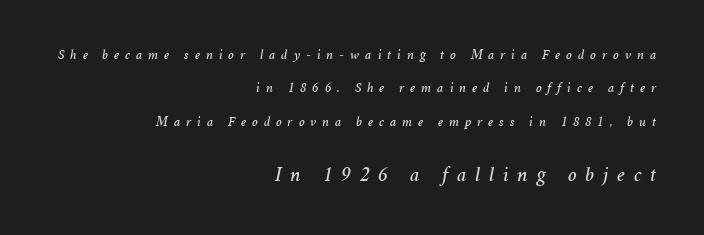
Q: Is the text italic (slanted)? A: Yes, it leans right by about 11 degrees.
Q: Is the text underlined? A: No.
Q: How is the paragraph aligned? A: Right-aligned.
Q: Is the spacing between letters normal or unusually wide? A: Unusually wide.
Q: Is the spacing between lines tight, normal or loose? A: Loose.
Q: Which block of text is set in a larger size, the first (top) or the second (bottom)? A: The second (bottom) one.
